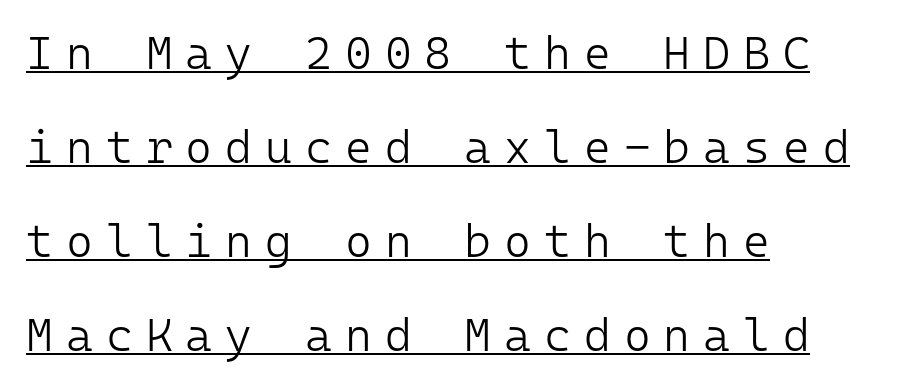
Typographically, this falls in the sans-serif category. Widely set lines give the paragraph a tall, airy silhouette. The gaps between neighbouring characters are conspicuously large. Each line starts at the same left margin while the right side varies. The face used here is monospaced, like something from a code editor. The letters stand straight up with perfectly vertical stems.
